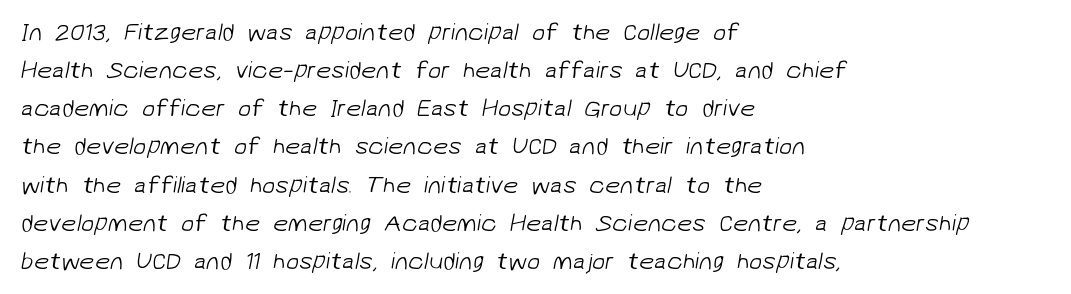
The space beneath each line is pristine and unruled. A normal amount of white space separates one row of letters from the next. Stem width sits at or under what a default text font uses. Alignment: flush left. Tracking here is standard; glyphs follow each other at the usual distance.
